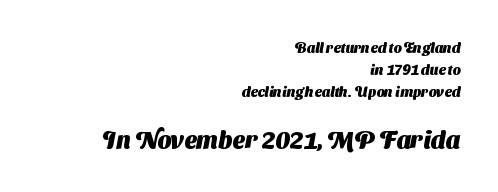
{"bold": "yes", "underline": "no", "align": "right", "line_spacing": "normal", "line_spacing_ratio": 1.57, "letter_spacing": "normal", "letter_spacing_em": 0.0, "larger_block": "second", "size_ratio": 1.71, "glyph_px": 24}
